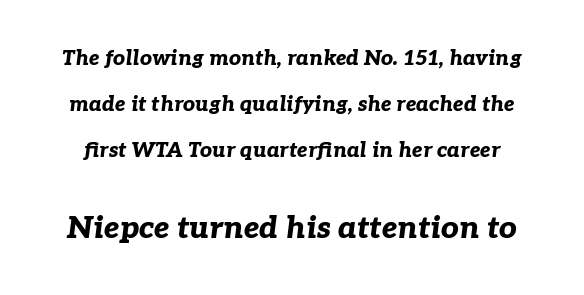
The image shows 31 px bold type, italic (leaning right); set loose line spacing (2.2x), normal letter spacing, not underlined; the second (bottom) block is 1.48x larger; low stroke contrast and a medium x-height.
